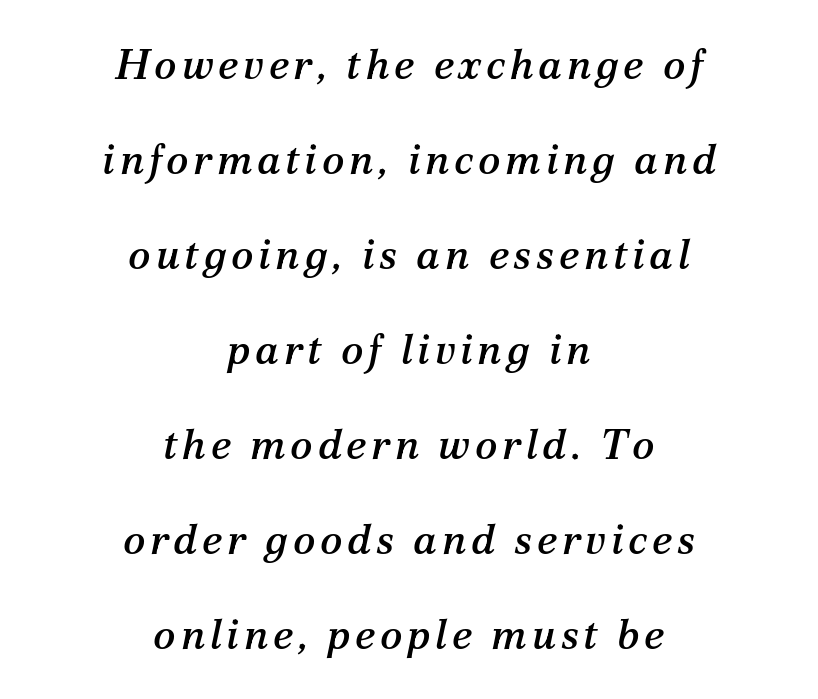
Students, observe: this is what heavily led, spacious text looks like. Quick note: italic. Leftover space on each line is divided equally before and after the words. The string is rendered with underlining switched off. Character widths vary here, with narrow letters taking less room than wide ones.
